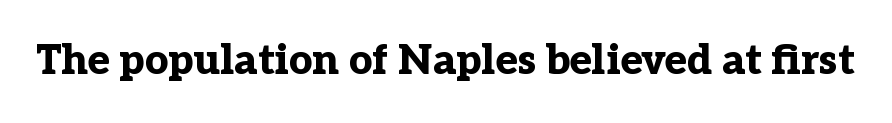
Q: Is the text bold? A: Yes.
Q: Is the text italic (slanted)? A: No, it is upright.
Q: Is the typeface a serif or a sans-serif typeface? A: Serif.
Q: Is the text underlined? A: No.
Q: Is the spacing between letters normal or unusually wide? A: Normal.
Q: Width (condensed, normal, or wide)? A: Normal.
Q: Stroke contrast? A: Low.
Q: x-height? A: Medium.
Q: Monospaced? A: No.
